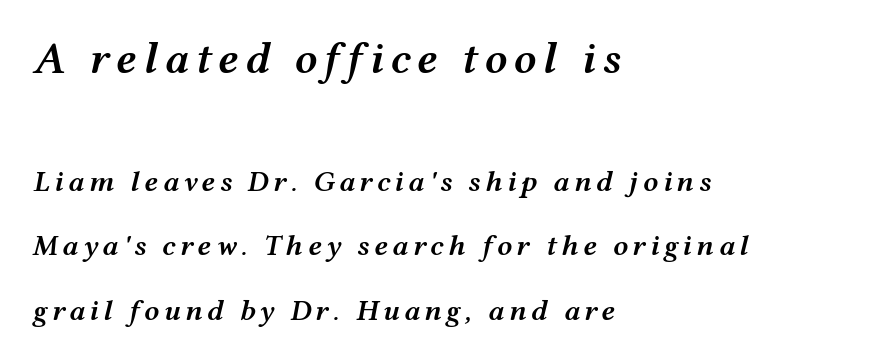
The image shows 45 px semibold, wide type, italic (leaning right); set left-aligned, loose line spacing (2.14x), not underlined; the first (top) block is 1.5x larger; medium stroke contrast and a medium x-height.
